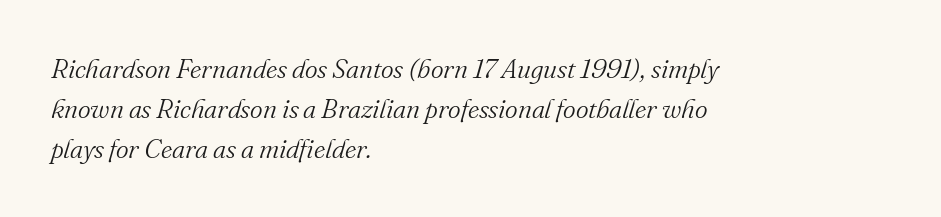
Q: Is the text bold? A: No.
Q: Is the text italic (slanted)? A: Yes, it leans right by about 16 degrees.
Q: Is the text underlined? A: No.
Q: How is the paragraph aligned? A: Left-aligned.
Q: Is the spacing between letters normal or unusually wide? A: Normal.
Q: Is the spacing between lines tight, normal or loose? A: Normal.
